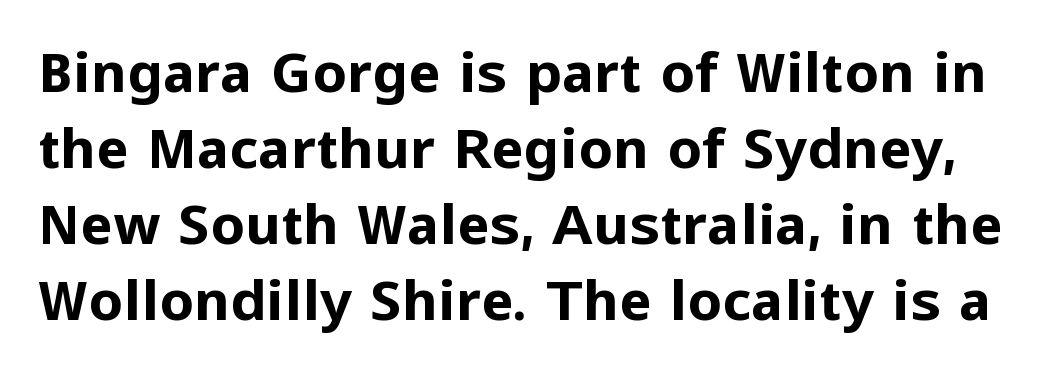
{"serif": "no", "italic": "no", "bold": "yes", "weight": "bold", "width": "normal", "stroke_contrast": "low", "x_height": "medium", "monospaced": "no", "underline": "no", "line_spacing": "normal", "line_spacing_ratio": 1.38, "letter_spacing": "normal", "letter_spacing_em": 0.0, "glyph_px": 55}
